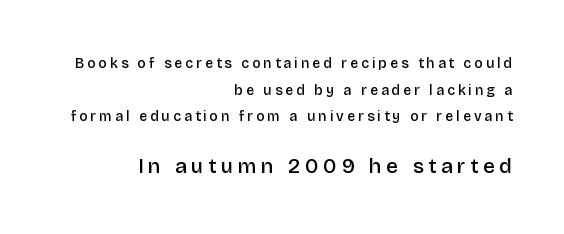
The image shows 21 px text type, upright; set right-aligned, loose line spacing (1.91x), unusually wide letter spacing (+0.22 em), not underlined; the second (bottom) block is 1.5x larger.
